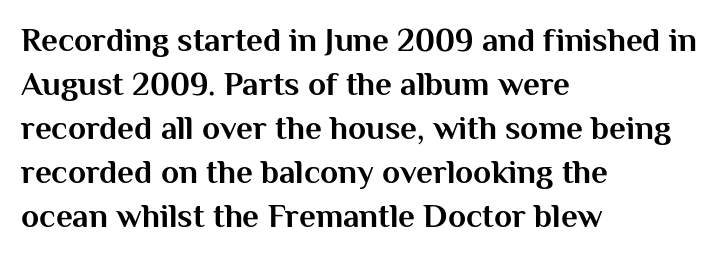
{"serif": "no", "italic": "no", "bold": "yes", "weight": "bold", "width": "normal", "stroke_contrast": "medium", "x_height": "medium", "monospaced": "no", "underline": "no", "align": "left", "line_spacing": "normal", "line_spacing_ratio": 1.33, "letter_spacing": "normal", "letter_spacing_em": 0.0, "glyph_px": 33}
